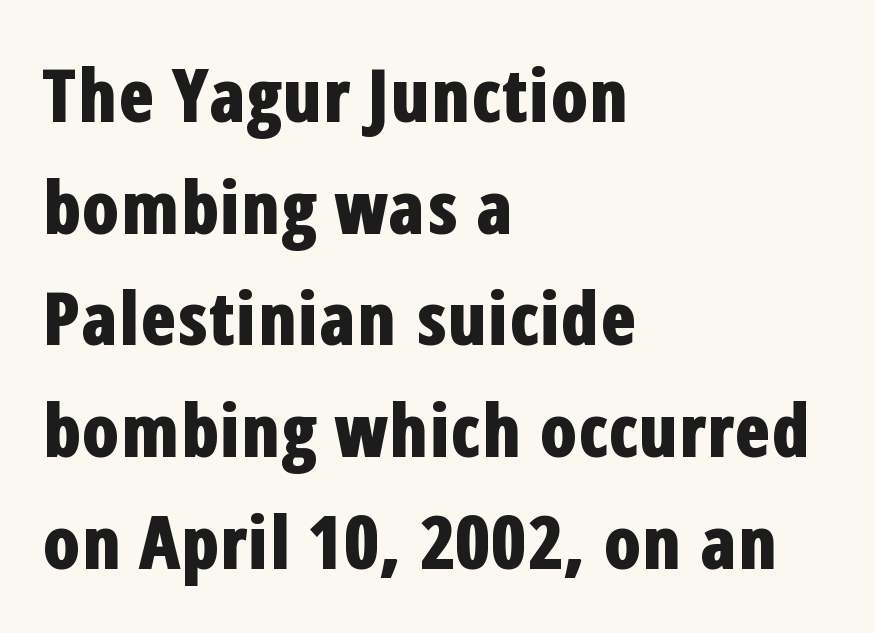
Q: Is the text bold? A: Yes.
Q: Is the text italic (slanted)? A: No, it is upright.
Q: Is the typeface a serif or a sans-serif typeface? A: Sans-serif.
Q: Is the text underlined? A: No.
Q: How is the paragraph aligned? A: Left-aligned.
Q: Is the spacing between letters normal or unusually wide? A: Normal.
Q: Is the spacing between lines tight, normal or loose? A: Normal.
Q: Width (condensed, normal, or wide)? A: Condensed.
Q: Stroke contrast? A: Low.
Q: x-height? A: Medium.
Q: Monospaced? A: No.
